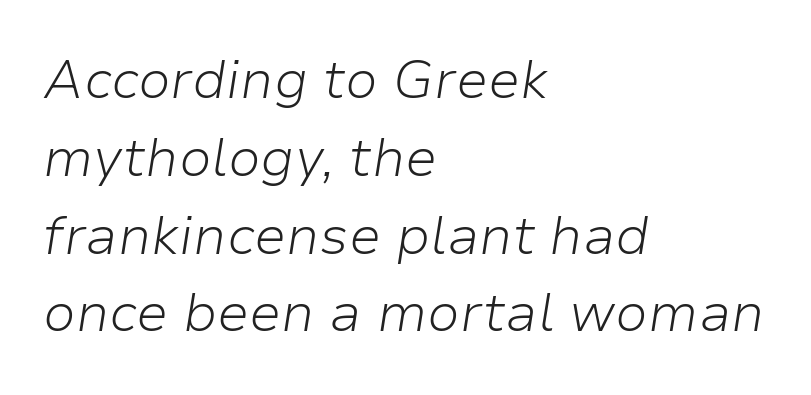
The image shows 54 px light type, italic (leaning right); set left-aligned, normal line spacing (1.44x), normal letter spacing, not underlined; low stroke contrast and a medium x-height.
